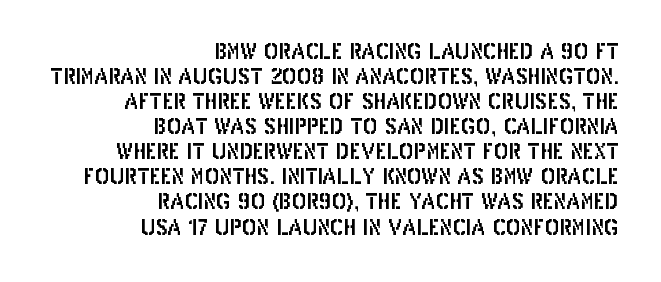
{"italic": "no", "underline": "no", "align": "right", "line_spacing": "tight", "line_spacing_ratio": 1.14, "letter_spacing": "normal", "letter_spacing_em": 0.0, "glyph_px": 22}
